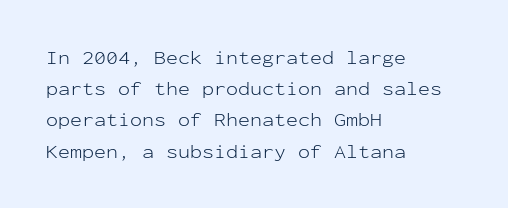
Between one letter and the next there's only the usual sliver of space. Letters rest on an invisible, unmarked baseline. Does the copy run flush right? No — it runs flush left. Nothing heavy about these letters — not bold at all.
